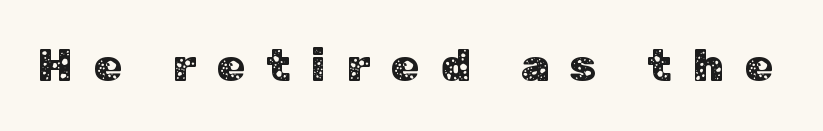
{"serif": "no", "italic": "no", "width": "normal", "stroke_contrast": "low", "x_height": "medium", "monospaced": "no", "underline": "no", "letter_spacing": "wide", "letter_spacing_em": 0.47, "glyph_px": 45}
